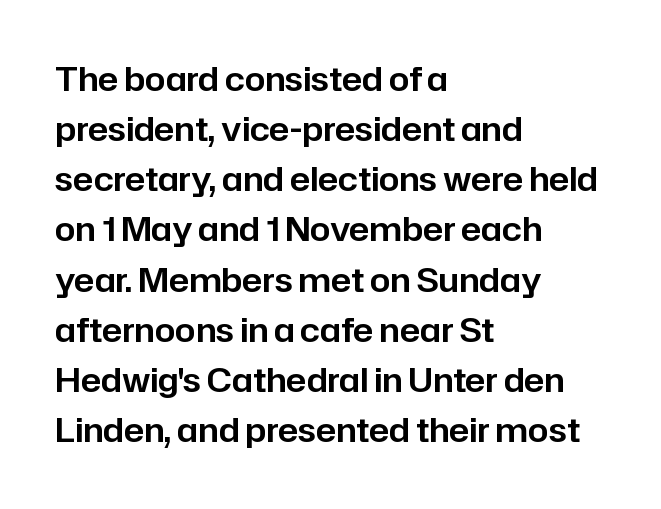
The image shows 33 px sans-serif type, upright; set left-aligned, normal line spacing (1.52x), normal letter spacing, not underlined; low stroke contrast and a medium x-height.
